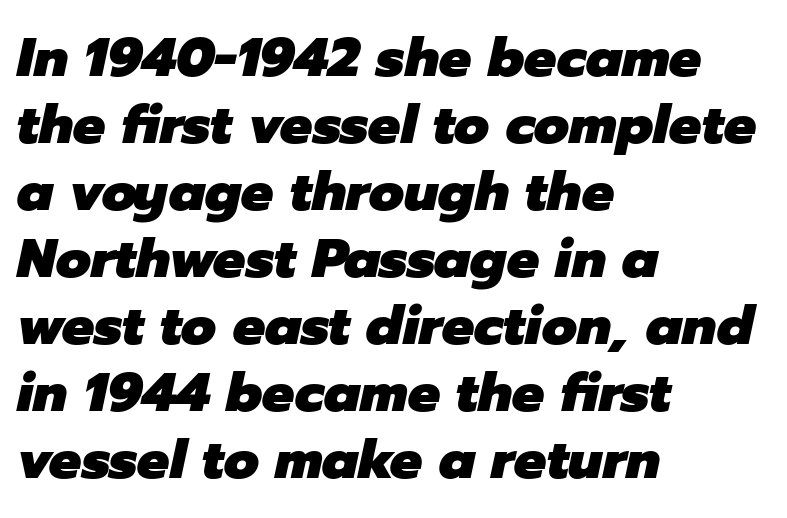
The image shows 54 px heavy type, italic (leaning right); set left-aligned, line spacing 1.24x, normal letter spacing, not underlined; low stroke contrast and a medium x-height.
